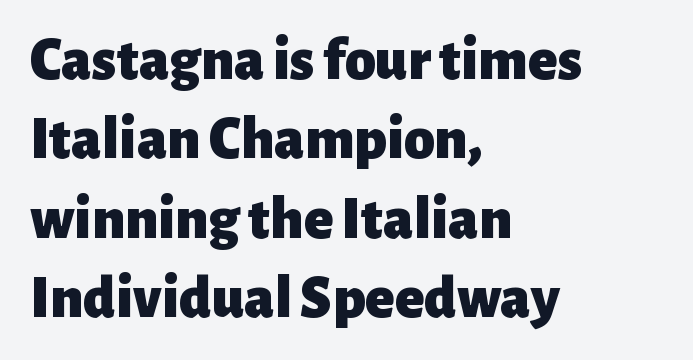
{"serif": "no", "italic": "no", "bold": "yes", "weight": "heavy", "width": "normal", "stroke_contrast": "low", "x_height": "medium", "monospaced": "no", "underline": "no", "align": "left", "line_spacing": "normal", "line_spacing_ratio": 1.3, "letter_spacing": "normal", "letter_spacing_em": 0.0, "glyph_px": 61}
